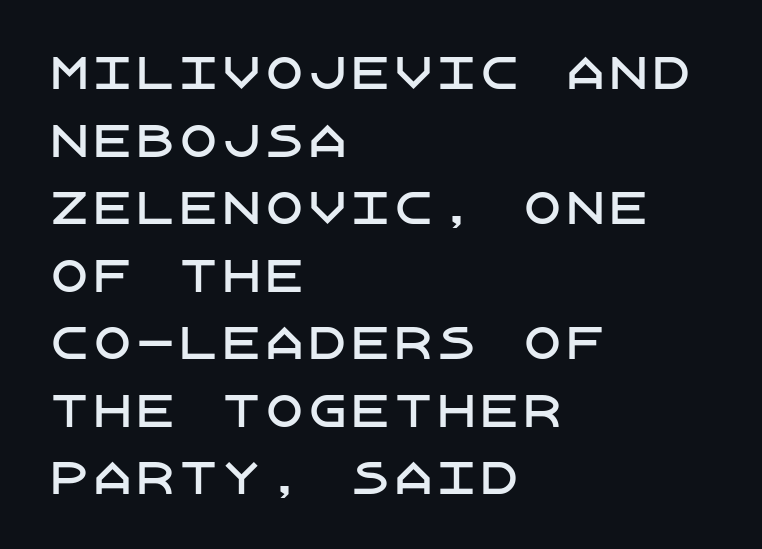
{"serif": "no", "italic": "no", "width": "normal", "stroke_contrast": "low", "x_height": "large", "underline": "no", "align": "left", "line_spacing": "normal", "line_spacing_ratio": 1.57, "letter_spacing": "normal", "letter_spacing_em": 0.0, "glyph_px": 43}
